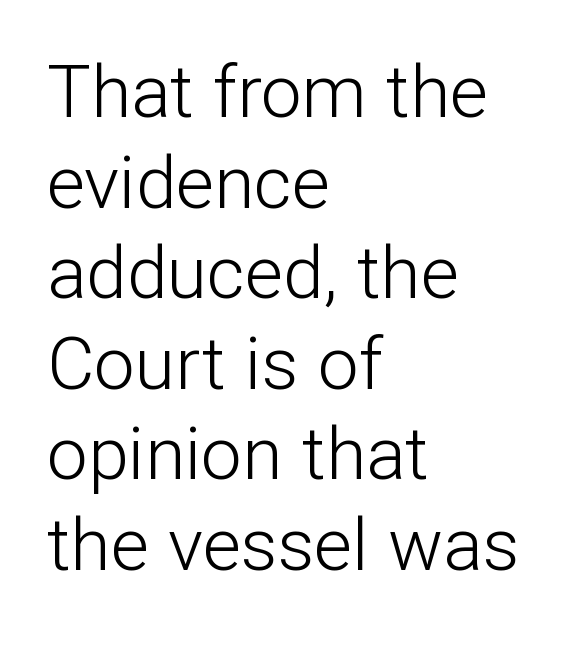
{"serif": "no", "italic": "no", "bold": "no", "weight": "light", "width": "normal", "stroke_contrast": "low", "x_height": "medium", "monospaced": "no", "underline": "no", "align": "left", "line_spacing_ratio": 1.24, "letter_spacing": "normal", "letter_spacing_em": 0.0, "glyph_px": 73}
